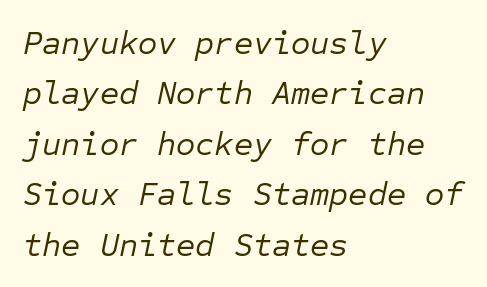
Q: Is the text bold? A: No.
Q: Is the text italic (slanted)? A: Yes, it leans right by about 12 degrees.
Q: Is the text underlined? A: No.
Q: How is the paragraph aligned? A: Left-aligned.
Q: Is the spacing between letters normal or unusually wide? A: Normal.
Q: Is the spacing between lines tight, normal or loose? A: Normal.
Q: Width (condensed, normal, or wide)? A: Normal.
Q: Stroke contrast? A: Low.
Q: x-height? A: Medium.
Q: Monospaced? A: Yes.
